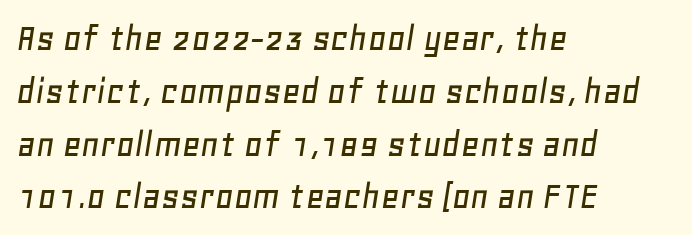
The image shows 40 px text type, italic (leaning right); set left-aligned, normal line spacing (1.32x), normal letter spacing, not underlined; low stroke contrast and a large x-height.
